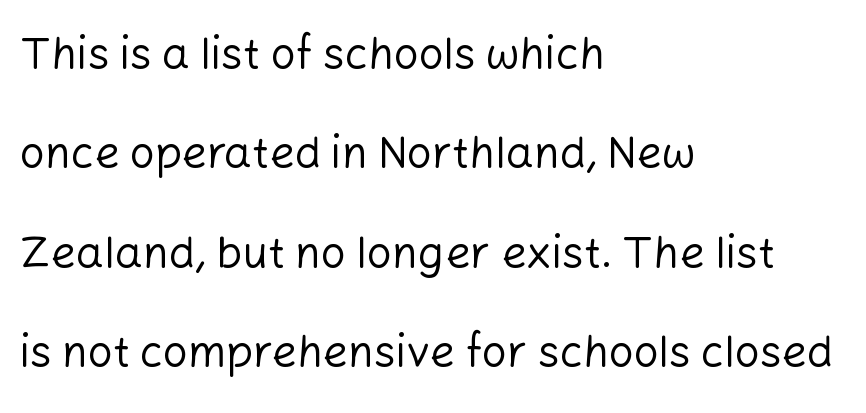
Q: Is the text bold? A: No.
Q: Is the text italic (slanted)? A: No, it is upright.
Q: Is the typeface a serif or a sans-serif typeface? A: Sans-serif.
Q: Is the text underlined? A: No.
Q: How is the paragraph aligned? A: Left-aligned.
Q: Is the spacing between letters normal or unusually wide? A: Normal.
Q: Is the spacing between lines tight, normal or loose? A: Loose.
Q: Width (condensed, normal, or wide)? A: Normal.
Q: Stroke contrast? A: Low.
Q: x-height? A: Medium.
Q: Monospaced? A: No.
